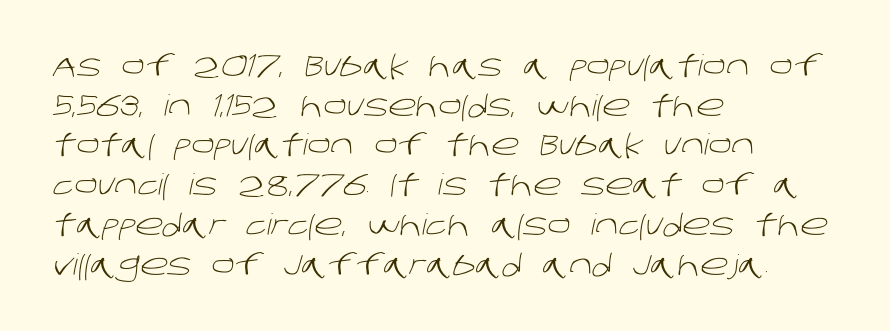
Q: Is the text bold? A: No.
Q: Is the typeface a serif or a sans-serif typeface? A: Sans-serif.
Q: Is the text underlined? A: No.
Q: How is the paragraph aligned? A: Left-aligned.
Q: Is the spacing between letters normal or unusually wide? A: Normal.
Q: Is the spacing between lines tight, normal or loose? A: Normal.
Q: Width (condensed, normal, or wide)? A: Normal.
Q: Stroke contrast? A: Low.
Q: x-height? A: Large.
Q: Monospaced? A: No.
